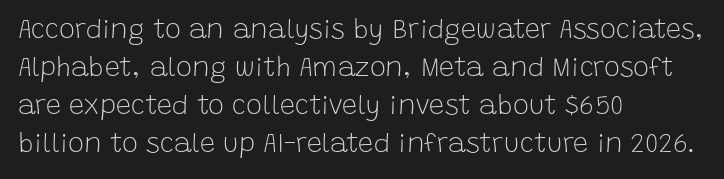
The designer left line spacing at the default. A classic flush-left, rag-right setting is used for this passage. The font sits on the lighter half of the weight spectrum, regular included. The letters stand straight up with perfectly vertical stems. No word sits above an underline.
